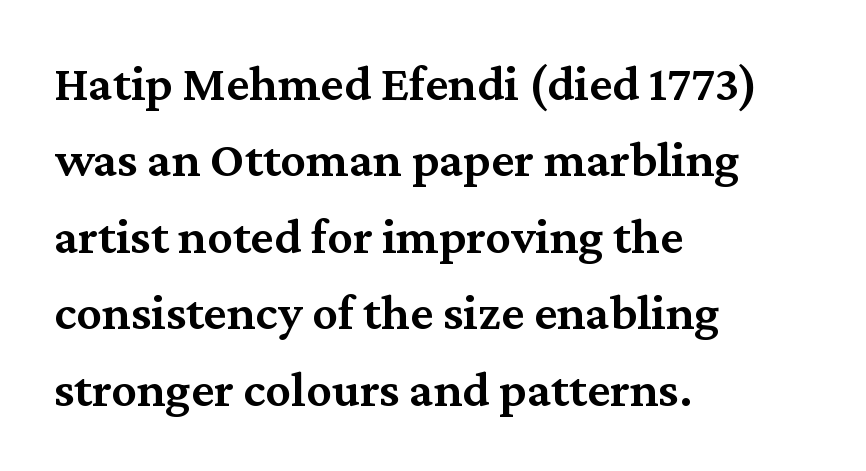
The face used here is proportionally spaced, like ordinary book or web type. The type is set solid horizontally, with unmodified tracking. Type style note: has serifs. The space beneath each line is pristine and unruled. When letters stand straight like this, we call the style roman or upright. Regarding leading, the lines here are spaced in the standard way.
